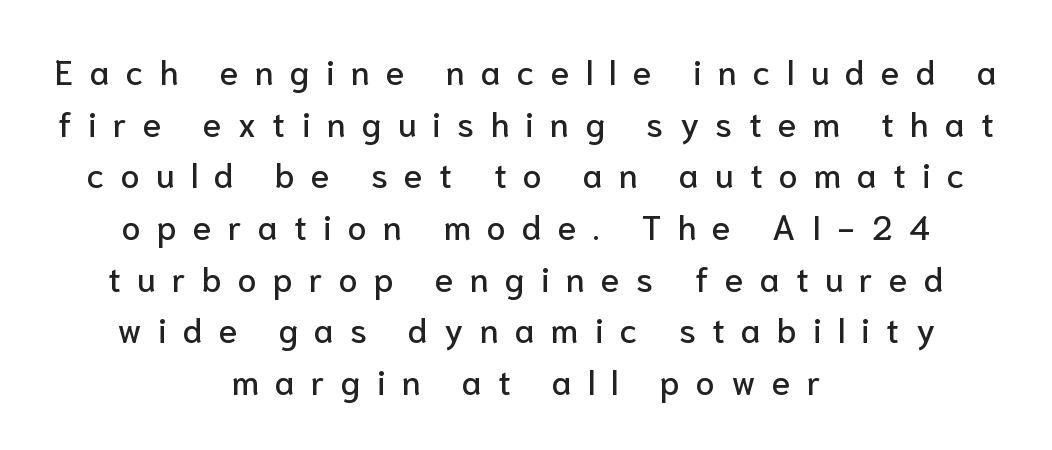
Q: Is the text italic (slanted)? A: No, it is upright.
Q: Is the typeface a serif or a sans-serif typeface? A: Sans-serif.
Q: Is the text underlined? A: No.
Q: How is the paragraph aligned? A: Centered.
Q: Is the spacing between letters normal or unusually wide? A: Unusually wide.
Q: Is the spacing between lines tight, normal or loose? A: Normal.
Q: Width (condensed, normal, or wide)? A: Normal.
Q: Stroke contrast? A: Low.
Q: x-height? A: Medium.
Q: Monospaced? A: No.
